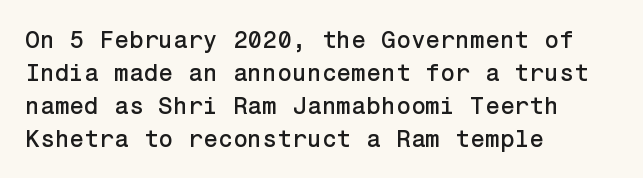
The type sits square on the baseline with zero lean. Students, observe: this is what conventionally led text looks like. Notice how the passage keeps a crisp vertical edge on the left only. Lines of text with bare space underneath.
